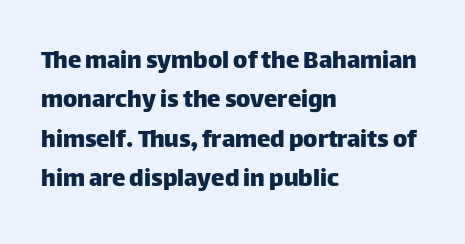
The image shows 27 px text type, upright; set left-aligned, normal line spacing (1.46x), normal letter spacing, not underlined.
